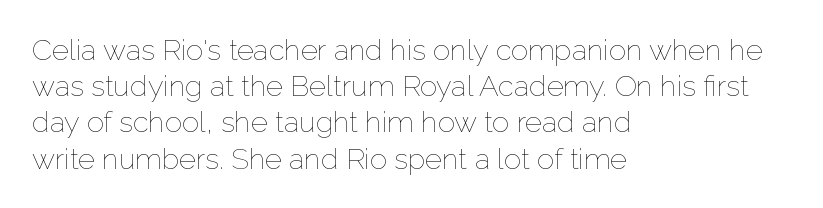
Q: Is the text bold? A: No.
Q: Is the text italic (slanted)? A: No, it is upright.
Q: Is the text underlined? A: No.
Q: How is the paragraph aligned? A: Left-aligned.
Q: Is the spacing between letters normal or unusually wide? A: Normal.
Q: Is the spacing between lines tight, normal or loose? A: Normal.
Q: Width (condensed, normal, or wide)? A: Normal.
Q: Stroke contrast? A: Low.
Q: x-height? A: Medium.
Q: Monospaced? A: No.
